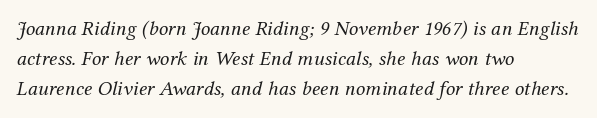
Q: Is the text bold? A: No.
Q: Is the text italic (slanted)? A: Yes, it leans right by about 12 degrees.
Q: Is the text underlined? A: No.
Q: How is the paragraph aligned? A: Left-aligned.
Q: Is the spacing between letters normal or unusually wide? A: Normal.
Q: Is the spacing between lines tight, normal or loose? A: Normal.
